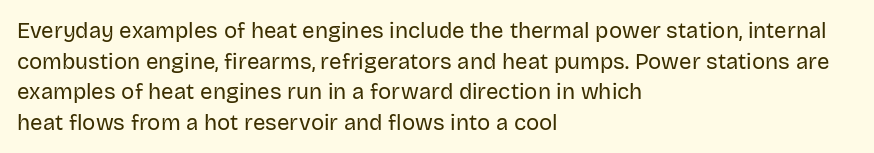
{"italic": "no", "bold": "no", "underline": "no", "align": "left", "line_spacing": "normal", "line_spacing_ratio": 1.39, "letter_spacing": "normal", "letter_spacing_em": 0.0, "glyph_px": 22}
